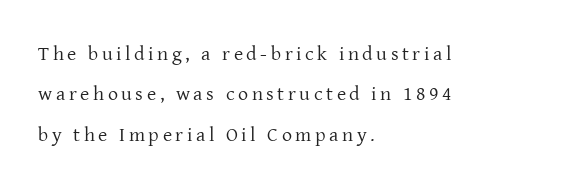
Q: Is the text bold? A: No.
Q: Is the text italic (slanted)? A: No, it is upright.
Q: Is the text underlined? A: No.
Q: How is the paragraph aligned? A: Left-aligned.
Q: Is the spacing between lines tight, normal or loose? A: Loose.
